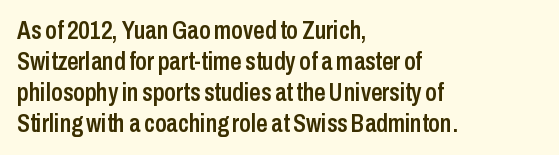
A classic flush-left, rag-right setting is used for this passage. The face used here is rendered with its standard letterfit. Decoration check: the copy has no underline. Caption: semibold face, moderately heavy strokes. Quick note: not italic, upright.
